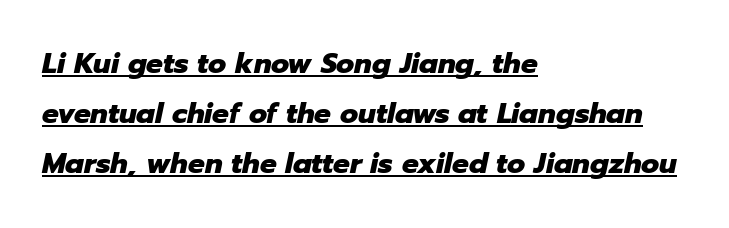
Its strokes are broad and dark, the hallmark of bold type. Do the characters align in a grid? No, the font is proportional. Each line starts at the same left margin while the right side varies. Would a proofreader flag this as italicized? Yes.
